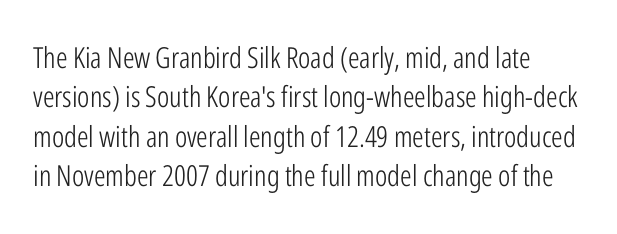
The image shows 29 px light, condensed sans-serif type, upright; set normal line spacing (1.36x), normal letter spacing, not underlined; low stroke contrast and a medium x-height.
